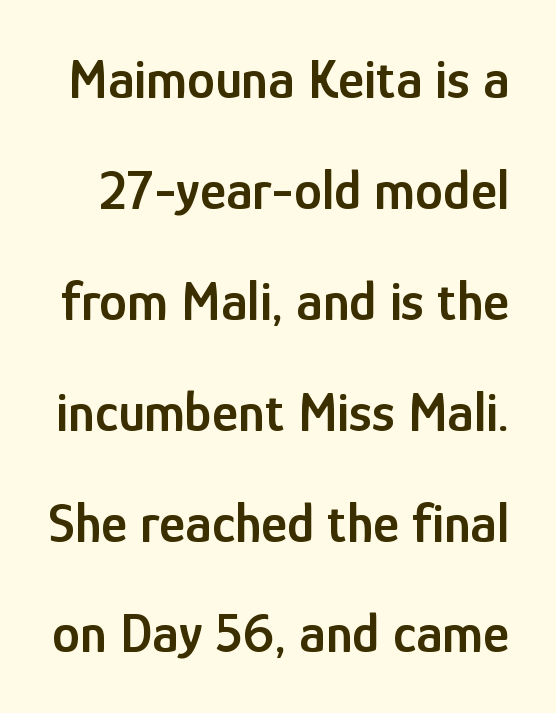
No extra tracking has been applied to these lines. Vertical strokes here are truly vertical. The block of text is sparse from top to bottom, with ample space between rows. Are there feet on the stems? There aren't — it's a sans. You could not count columns in this text — the font is proportionally spaced. Stroke thickness is moderately raised; the sample reads as semibold.
